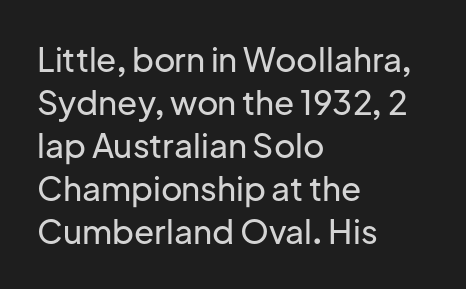
Think of a printed novel: that variable character pitch is what you see here. How would I describe the line gaps? Plain and ordinary. A typesetter would mark this as roman, not italic. Nope, no serifs anywhere on these letters.
